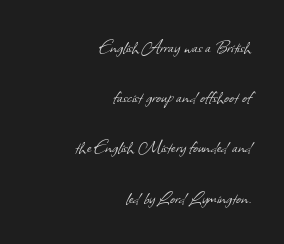
The image shows 21 px text type; set right-aligned, loose line spacing (2.39x), normal letter spacing, not underlined.
